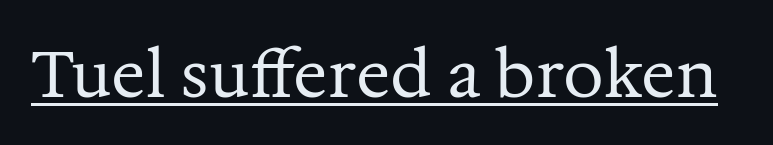
The image shows 64 px regular-weight serif type, upright; set normal letter spacing, underlined; medium stroke contrast and a medium x-height.
